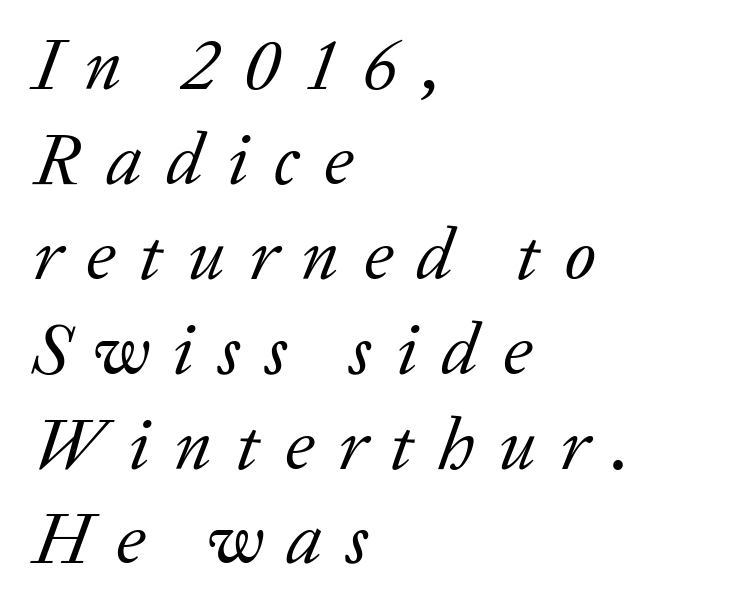
Beneath every word, the page is bare. How would I describe the line gaps? Plain and ordinary. These lines are rendered in a variable-pitch font. Classification — serif. The letters are spread apart with noticeably loose tracking. Horizontally, the lines are justified to the leading edge only.
